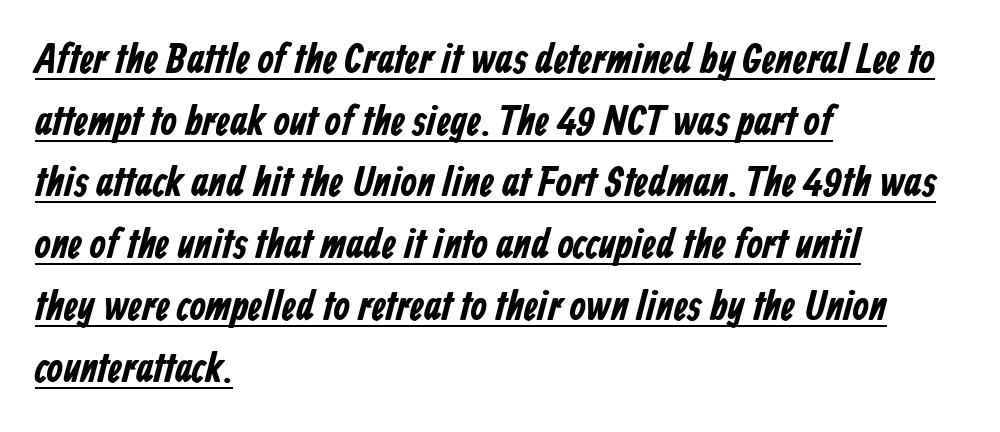
{"serif": "no", "bold": "yes", "weight": "bold", "width": "condensed", "stroke_contrast": "low", "x_height": "medium", "monospaced": "no", "underline": "yes", "align": "left", "line_spacing": "normal", "line_spacing_ratio": 1.47, "letter_spacing": "normal", "letter_spacing_em": 0.0, "glyph_px": 42}
